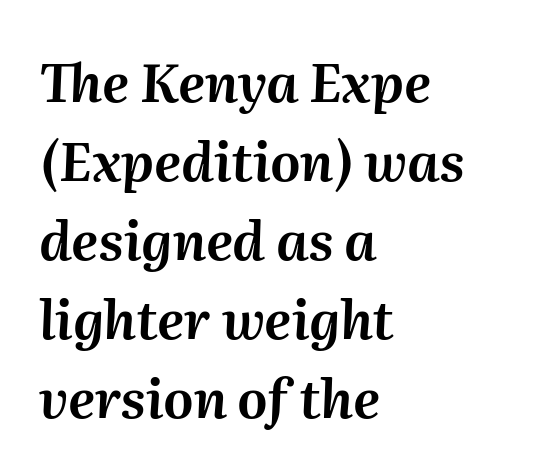
Q: Is the text italic (slanted)? A: Yes, it leans right by about 2 degrees.
Q: Is the text underlined? A: No.
Q: How is the paragraph aligned? A: Left-aligned.
Q: Is the spacing between letters normal or unusually wide? A: Normal.
Q: Is the spacing between lines tight, normal or loose? A: Normal.
Q: Width (condensed, normal, or wide)? A: Normal.
Q: Stroke contrast? A: Medium.
Q: x-height? A: Medium.
Q: Monospaced? A: No.
